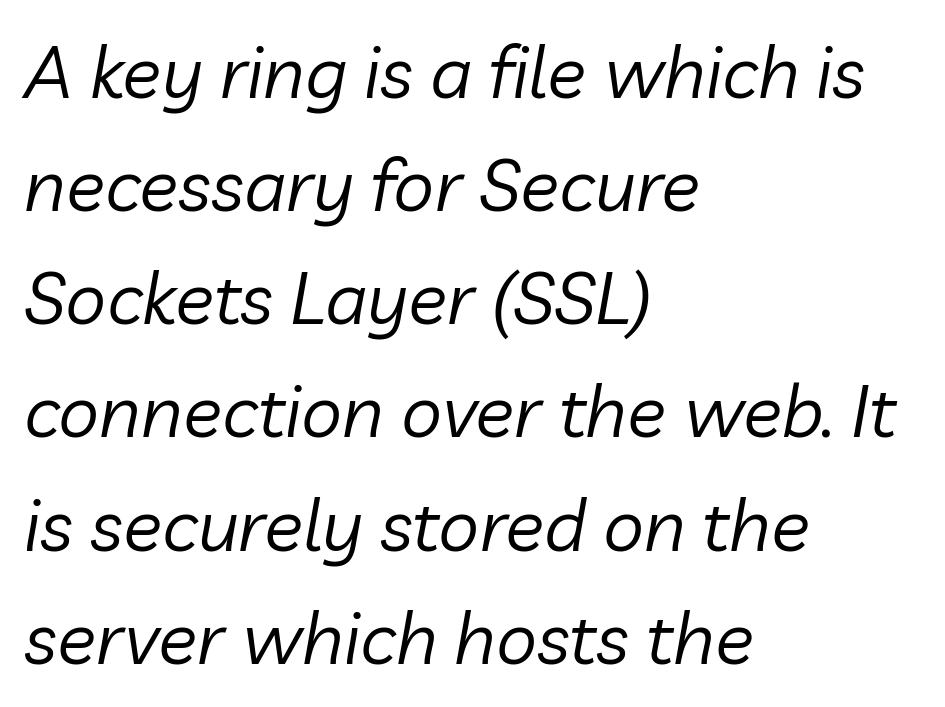
Q: Is the text bold? A: No.
Q: Is the text italic (slanted)? A: Yes, it leans right by about 10 degrees.
Q: Is the text underlined? A: No.
Q: How is the paragraph aligned? A: Left-aligned.
Q: Is the spacing between letters normal or unusually wide? A: Normal.
Q: Is the spacing between lines tight, normal or loose? A: Normal.
Q: Width (condensed, normal, or wide)? A: Normal.
Q: Stroke contrast? A: Low.
Q: x-height? A: Medium.
Q: Monospaced? A: No.
